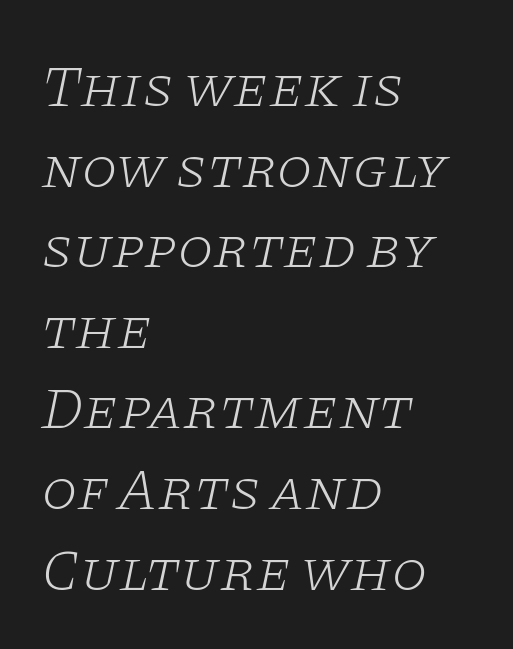
The image shows 58 px light, wide serif type, italic (leaning right); set left-aligned, normal line spacing (1.39x), normal letter spacing, not underlined; low stroke contrast and a large x-height.
